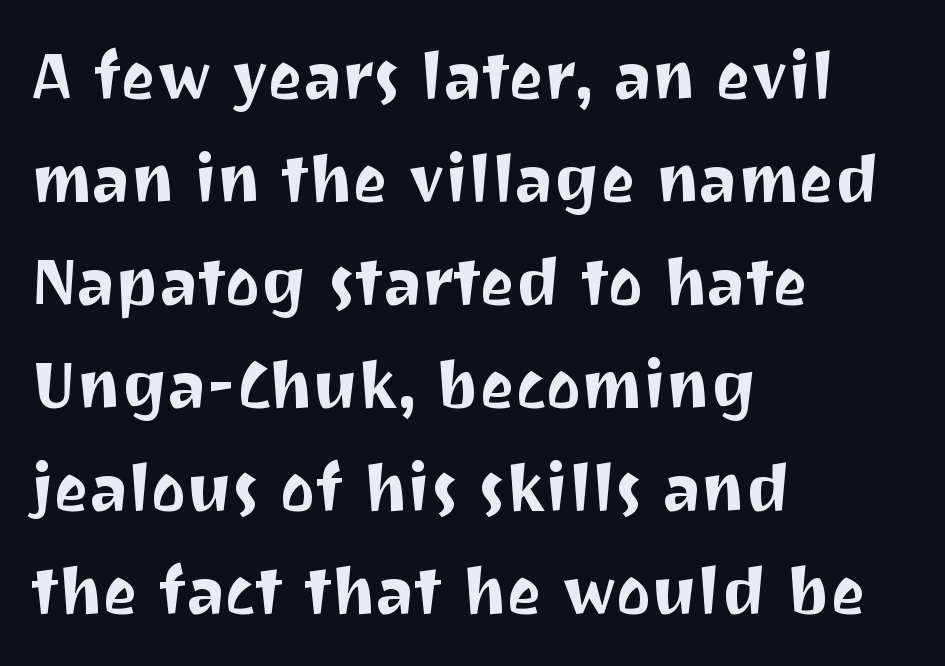
Look at the bottom of the vertical strokes: they stop flat, with no serifs. Leading matches the norm, producing a regular column. Just letters on the line, the space beneath them empty. The rendering keeps characters at their native spacing. It's the straight-up-and-down kind of type. One-word summary of the alignment: left.
